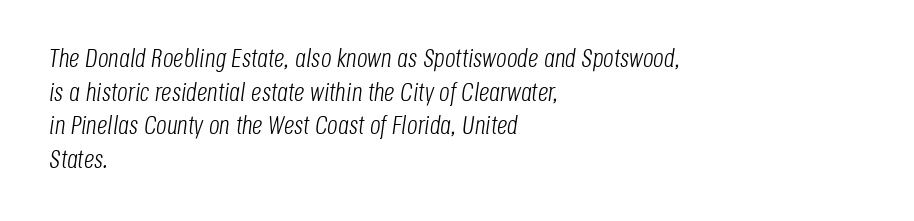
Q: Is the text bold? A: No.
Q: Is the text italic (slanted)? A: Yes, it leans right by about 8 degrees.
Q: Is the text underlined? A: No.
Q: How is the paragraph aligned? A: Left-aligned.
Q: Is the spacing between letters normal or unusually wide? A: Normal.
Q: Is the spacing between lines tight, normal or loose? A: Normal.
